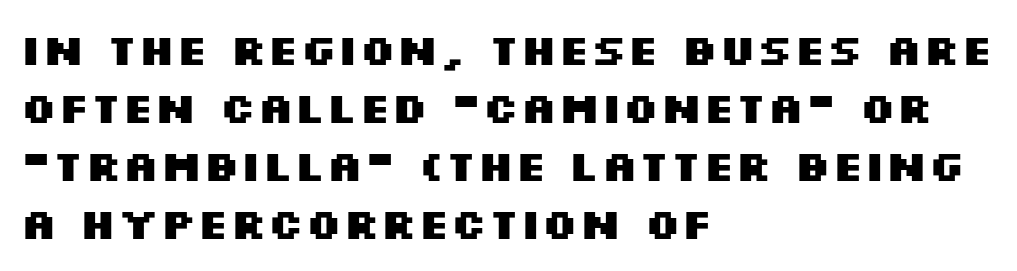
The image shows 43 px heavy, wide sans-serif type, upright; set left-aligned, normal line spacing (1.35x), normal letter spacing, not underlined; medium stroke contrast and a large x-height.
